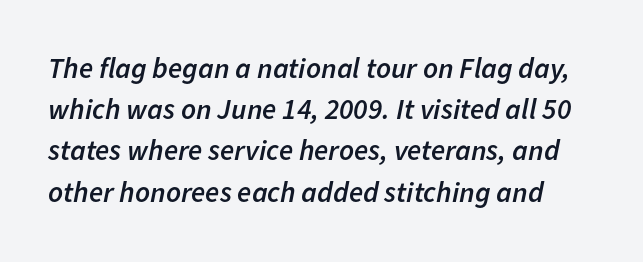
Q: Is the text bold? A: Semi-bold.
Q: Is the text italic (slanted)? A: Yes, it leans right by about 11 degrees.
Q: Is the text underlined? A: No.
Q: Is the spacing between letters normal or unusually wide? A: Normal.
Q: Is the spacing between lines tight, normal or loose? A: Normal.
Q: Width (condensed, normal, or wide)? A: Normal.
Q: Stroke contrast? A: Low.
Q: x-height? A: Medium.
Q: Monospaced? A: No.
